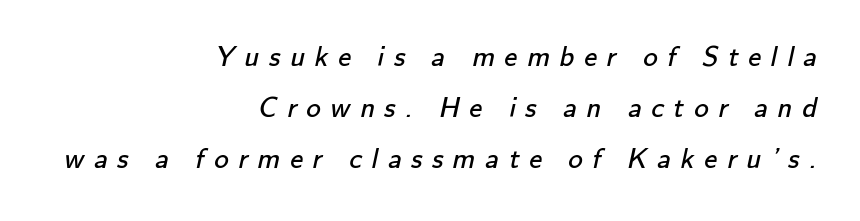
{"serif": "no", "bold": "no", "weight": "regular", "width": "normal", "stroke_contrast": "low", "x_height": "small", "monospaced": "no", "underline": "no", "align": "right", "line_spacing_ratio": 1.76, "letter_spacing": "wide", "letter_spacing_em": 0.33, "glyph_px": 29}
